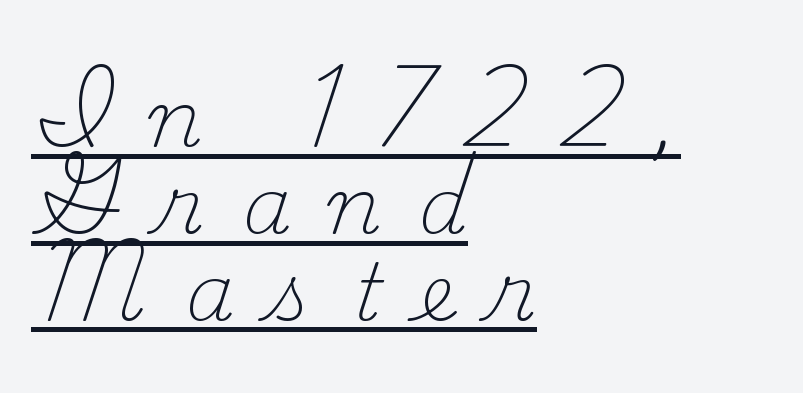
Here the designer chose a conventional face with non-uniform glyph widths. Is this a heavy cut? Hardly; it is regular or lighter. This rendering widens character spacing well past its baseline value.
